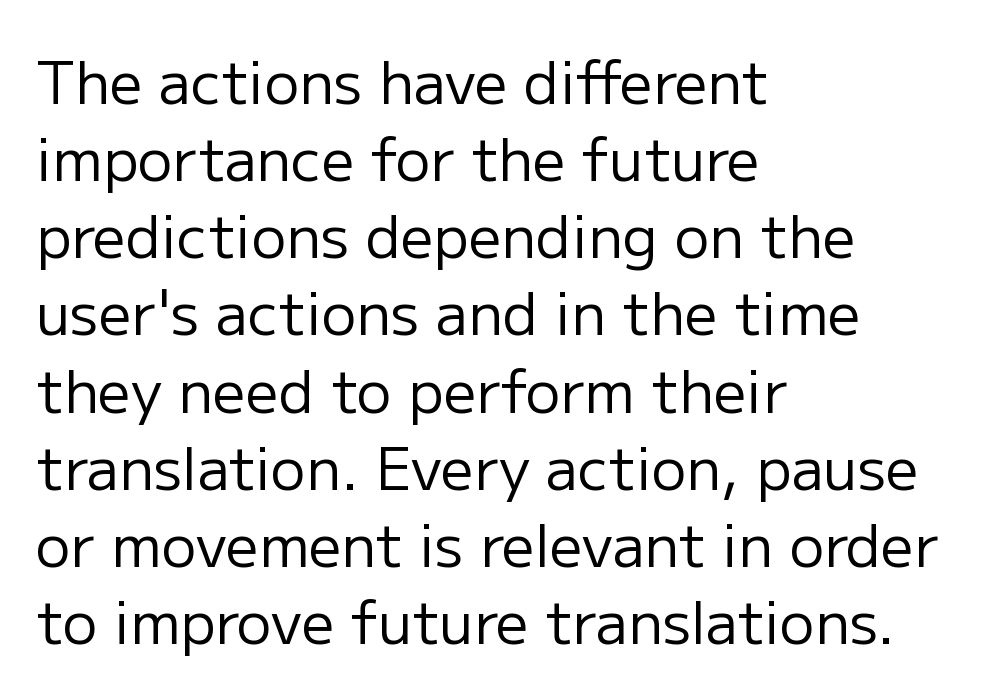
{"serif": "no", "italic": "no", "bold": "no", "weight": "regular", "width": "normal", "stroke_contrast": "low", "x_height": "medium", "monospaced": "no", "underline": "no", "align": "left", "line_spacing": "normal", "line_spacing_ratio": 1.33, "letter_spacing": "normal", "letter_spacing_em": 0.0, "glyph_px": 58}
